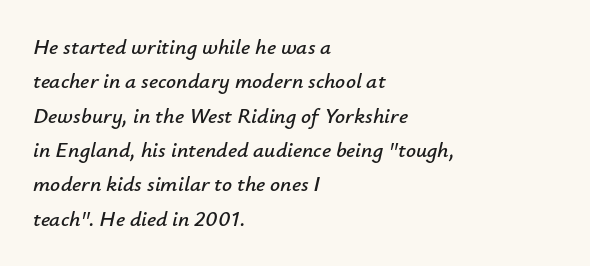
{"italic": "yes", "lean": "right", "slant_degrees": 12, "underline": "no", "align": "left", "line_spacing": "normal", "line_spacing_ratio": 1.56, "letter_spacing": "normal", "letter_spacing_em": 0.0, "glyph_px": 22}
